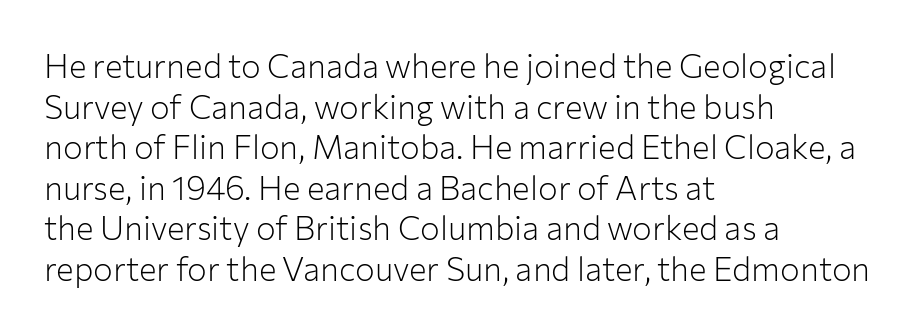
Check where the strokes stop: nothing finishes them off — pure sans. A quiet, ordinary-to-light weight characterises the typeface. If you drew a line through each stem, it would be perfectly vertical. These lines keep a tight, regular rhythm from letter to letter. Spacing verdict: proportional, widths tailored to each character.
